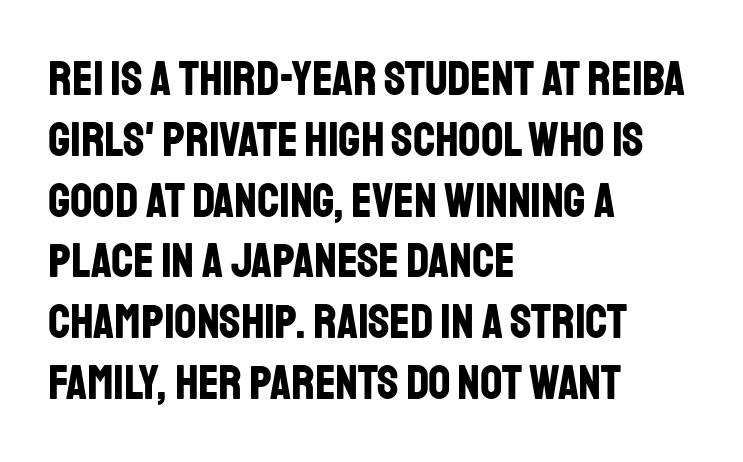
Italic? Not at all — the glyphs are vertical. Varying glyph widths throughout — classic text-font behaviour. The letters carry no serifs — their stems end cleanly without finishing strokes. The words here are not underlined.
